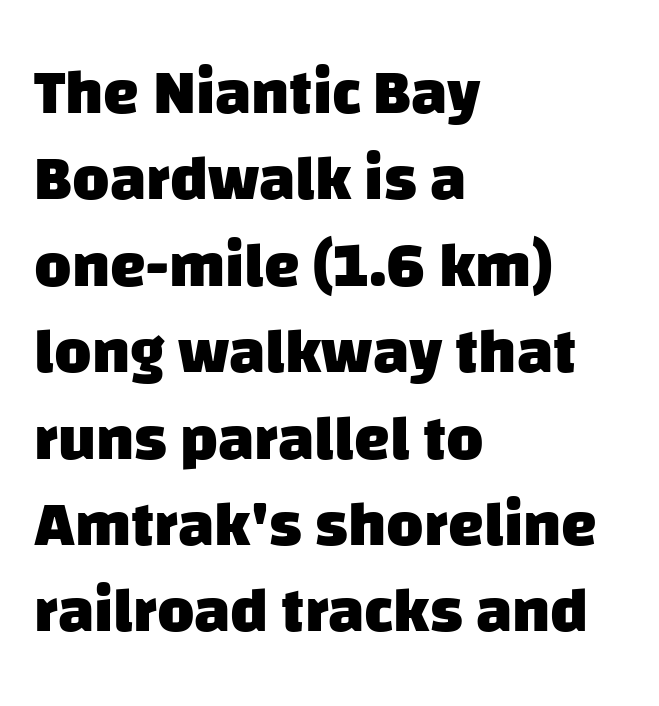
Compared with an ordinary text face, these strokes are far heavier — a full bold. The designer went with a sans here, leaving each stem footless. You could not count columns in this text — the font is proportionally spaced. The rendering uses a moderate line-height, typical for paragraphs. Between one letter and the next there's only the usual sliver of space.
